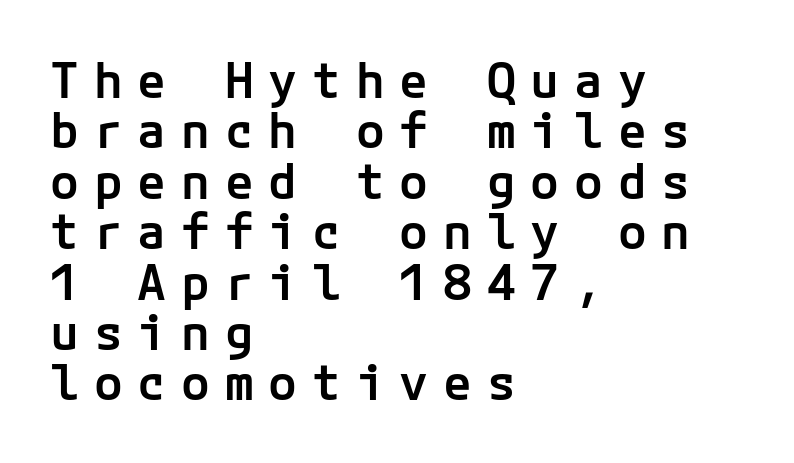
Q: Is the text bold? A: Semi-bold.
Q: Is the text italic (slanted)? A: No, it is upright.
Q: Is the typeface a serif or a sans-serif typeface? A: Sans-serif.
Q: Is the text underlined? A: No.
Q: How is the paragraph aligned? A: Left-aligned.
Q: Is the spacing between letters normal or unusually wide? A: Unusually wide.
Q: Is the spacing between lines tight, normal or loose? A: Tight.
Q: Width (condensed, normal, or wide)? A: Normal.
Q: Stroke contrast? A: Low.
Q: x-height? A: Medium.
